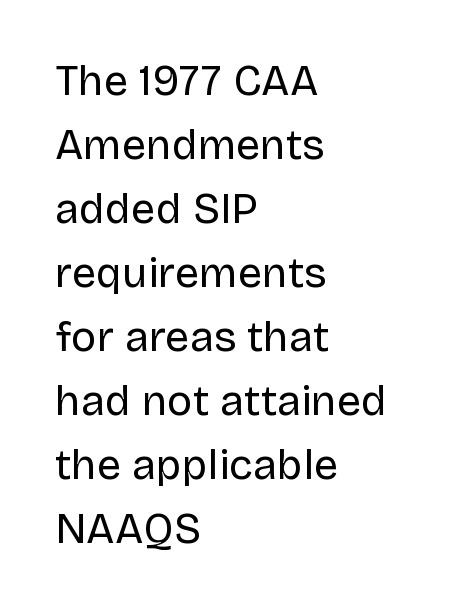
Grotesque or geometric, the face here clearly has no serifs. The face used here is rendered with its standard letterfit. The font is comparable to plain body text, perhaps lighter. No word sits above an underline. The line-height multiplier appears to be the usual default.
